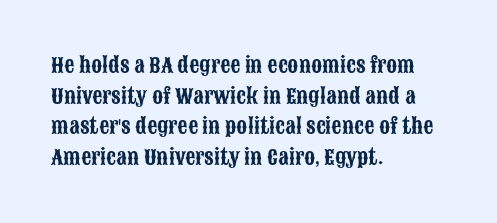
{"italic": "no", "underline": "no", "align": "left", "line_spacing": "normal", "line_spacing_ratio": 1.53, "letter_spacing": "normal", "letter_spacing_em": 0.0, "glyph_px": 20}
